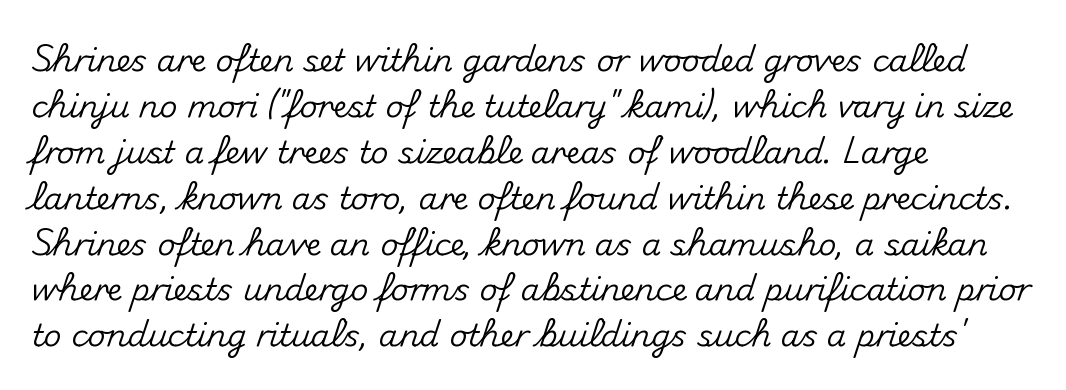
The image shows 31 px sans-serif type; set left-aligned, normal line spacing (1.48x), normal letter spacing, not underlined; medium stroke contrast and a small x-height.
